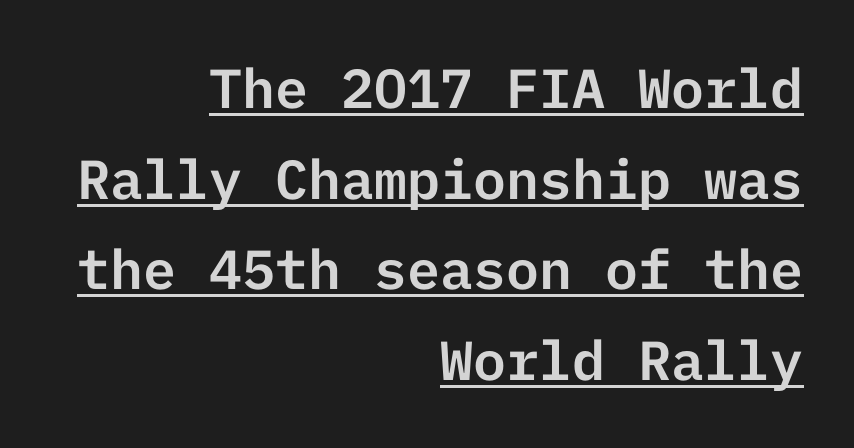
Font category for this specimen: sans-serif. Vertical strokes here are truly vertical. A normal amount of white space separates one row of letters from the next. This rendering features underlined lettering.
